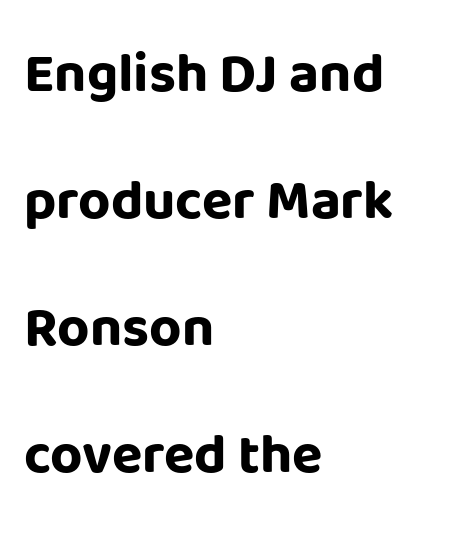
Q: Is the text bold? A: Yes.
Q: Is the text italic (slanted)? A: No, it is upright.
Q: Is the typeface a serif or a sans-serif typeface? A: Sans-serif.
Q: Is the text underlined? A: No.
Q: How is the paragraph aligned? A: Left-aligned.
Q: Is the spacing between letters normal or unusually wide? A: Normal.
Q: Is the spacing between lines tight, normal or loose? A: Loose.
Q: Width (condensed, normal, or wide)? A: Normal.
Q: Stroke contrast? A: Low.
Q: x-height? A: Large.
Q: Monospaced? A: No.
